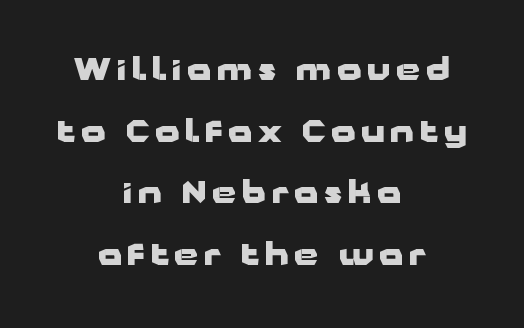
{"serif": "no", "italic": "no", "bold": "yes", "weight": "heavy", "width": "wide", "stroke_contrast": "low", "x_height": "medium", "monospaced": "no", "underline": "no", "align": "center", "line_spacing": "loose", "line_spacing_ratio": 1.99, "glyph_px": 31}
